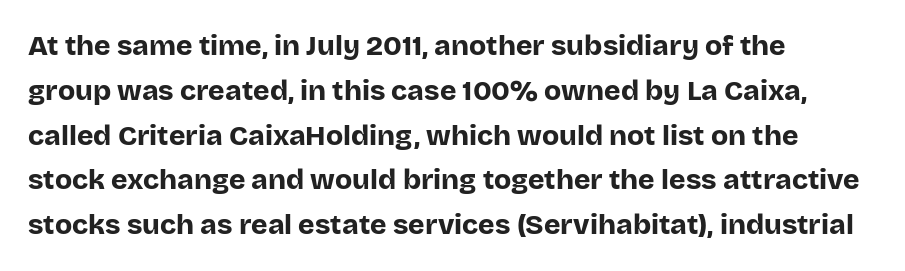
Q: Is the text bold? A: Yes.
Q: Is the text italic (slanted)? A: No, it is upright.
Q: Is the typeface a serif or a sans-serif typeface? A: Sans-serif.
Q: Is the text underlined? A: No.
Q: How is the paragraph aligned? A: Left-aligned.
Q: Is the spacing between letters normal or unusually wide? A: Normal.
Q: Is the spacing between lines tight, normal or loose? A: Normal.
Q: Width (condensed, normal, or wide)? A: Normal.
Q: Stroke contrast? A: Low.
Q: x-height? A: Large.
Q: Monospaced? A: No.
